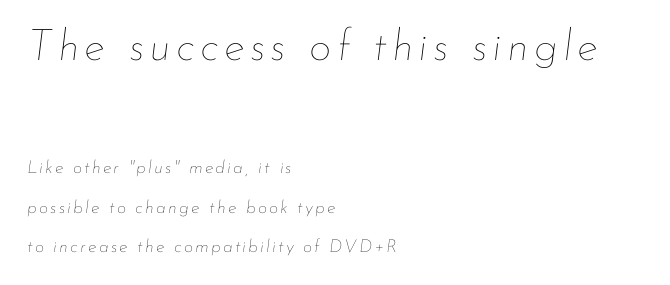
{"italic": "yes", "lean": "right", "slant_degrees": 7, "bold": "no", "weight": "thin", "width": "normal", "stroke_contrast": "low", "x_height": "small", "monospaced": "no", "underline": "no", "align": "left", "line_spacing": "loose", "line_spacing_ratio": 2.2, "larger_block": "first", "size_ratio": 2.44, "glyph_px": 44}
